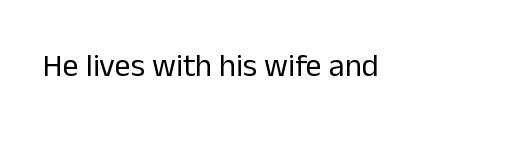
The rendering keeps characters at their native spacing. Each letter's strokes conclude bluntly, with no projecting serifs. Heaviness? Minimal to ordinary, like unemphasized prose. Clear beneath every line of the passage. Character widths vary here, with narrow letters taking less room than wide ones.
